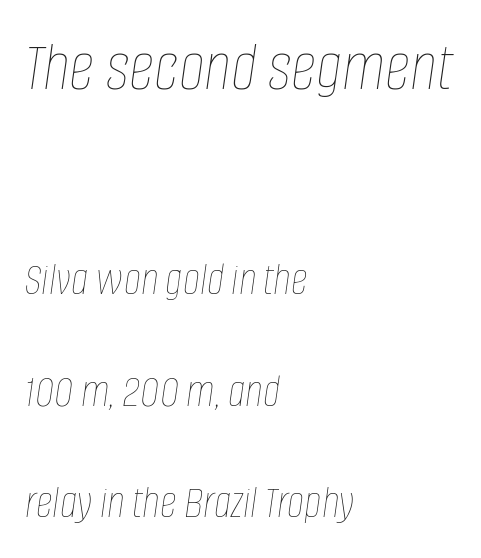
The image shows 71 px thin, condensed type, italic (leaning right); set left-aligned, loose line spacing (2.38x), normal letter spacing, not underlined; the first (top) block is 1.51x larger; low stroke contrast and a large x-height.
